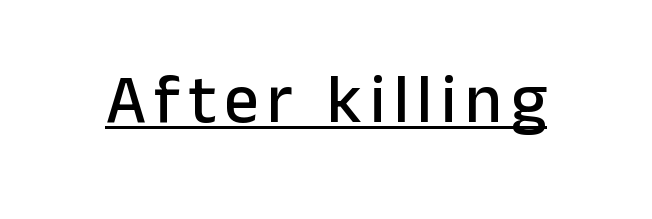
The image shows 69 px sans-serif type, upright; set underlined; low stroke contrast and a medium x-height.
